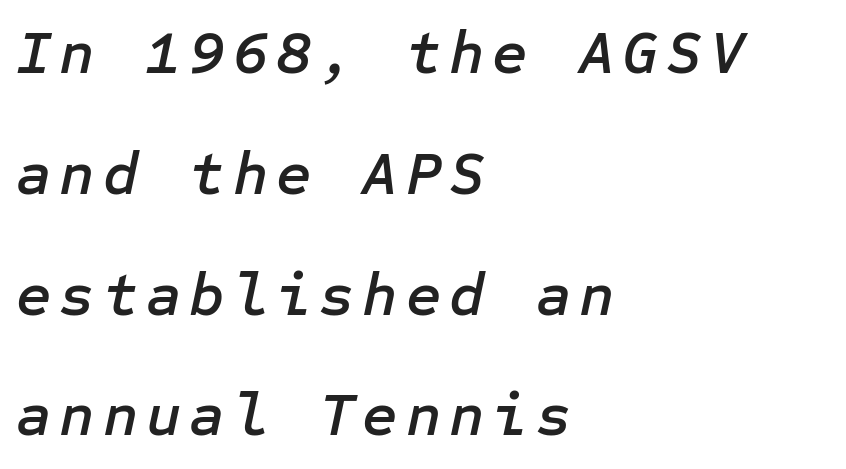
Descenders hang freely into open space. The leading is generous, giving the passage an open texture. Every character sits at an angle, as italics do. The rag falls on the right side of this text block.
